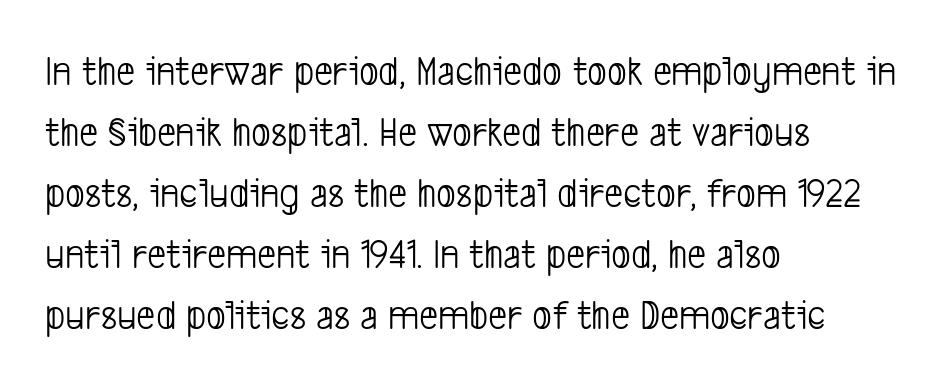
Q: Is the text bold? A: No.
Q: Is the typeface a serif or a sans-serif typeface? A: Sans-serif.
Q: Is the text underlined? A: No.
Q: How is the paragraph aligned? A: Left-aligned.
Q: Is the spacing between letters normal or unusually wide? A: Normal.
Q: Is the spacing between lines tight, normal or loose? A: Normal.
Q: Width (condensed, normal, or wide)? A: Condensed.
Q: Stroke contrast? A: Low.
Q: x-height? A: Medium.
Q: Monospaced? A: No.
